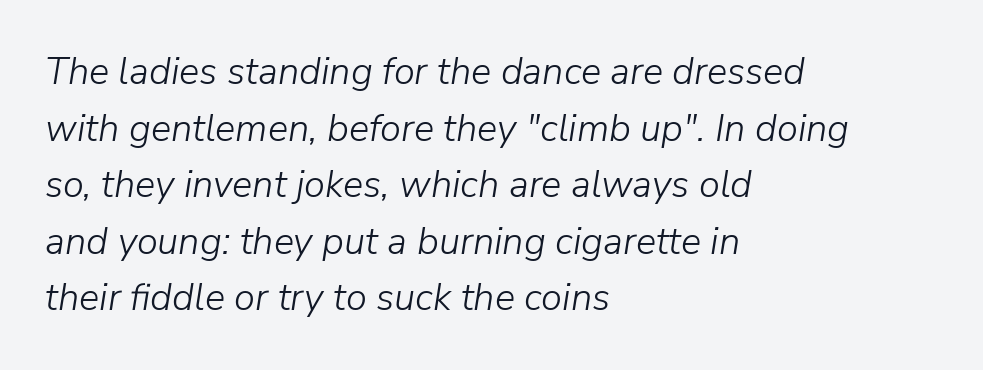
{"italic": "yes", "lean": "right", "slant_degrees": 9, "bold": "no", "weight": "light", "width": "normal", "stroke_contrast": "low", "x_height": "medium", "monospaced": "no", "underline": "no", "align": "left", "line_spacing": "normal", "line_spacing_ratio": 1.49, "letter_spacing": "normal", "letter_spacing_em": 0.0, "glyph_px": 38}
